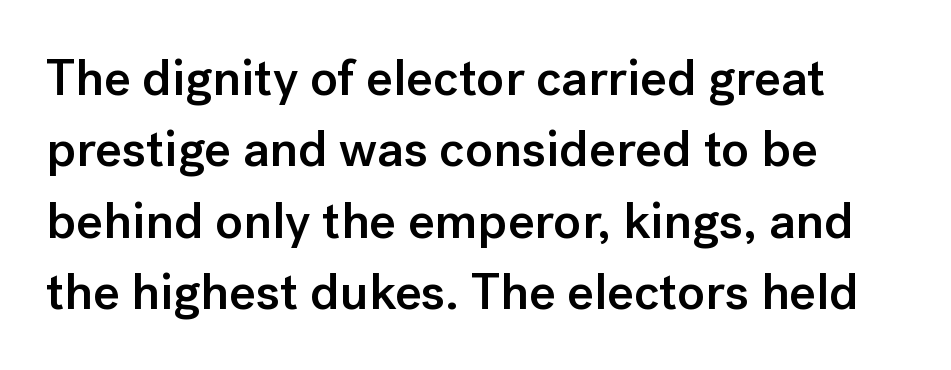
The image shows 51 px semibold sans-serif type, upright; set left-aligned, normal line spacing (1.4x), normal letter spacing, not underlined; low stroke contrast and a medium x-height.
